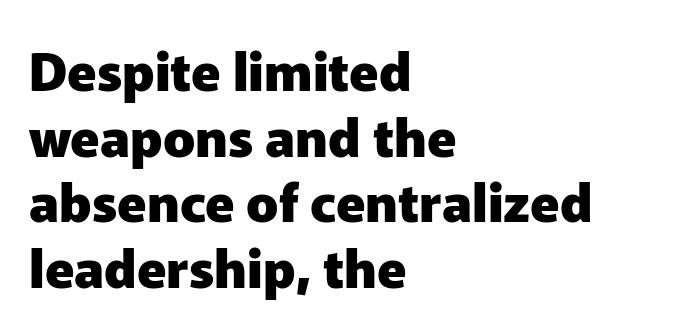
{"serif": "no", "italic": "no", "bold": "yes", "weight": "heavy", "width": "normal", "stroke_contrast": "low", "x_height": "medium", "monospaced": "no", "underline": "no", "align": "left", "line_spacing_ratio": 1.24, "letter_spacing": "normal", "letter_spacing_em": 0.0, "glyph_px": 53}
